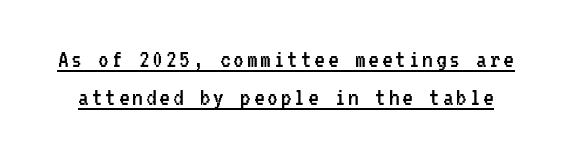
Honestly, the row spacing looks completely unremarkable. The letters stand upright; this is a roman face. No extra ink here — the face is not bold. The sample's only ornament is a line tracing under the words.
